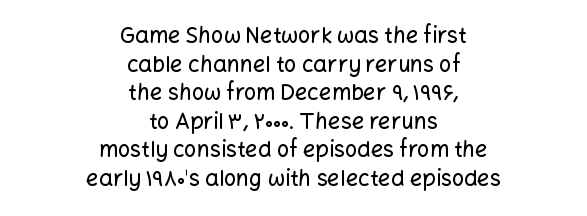
Has an underline been added? It has not. Spacing between characters is what you'd get straight out of the box. The lettering holds an erect, upright posture throughout. The compositor balanced each line on the midline.
